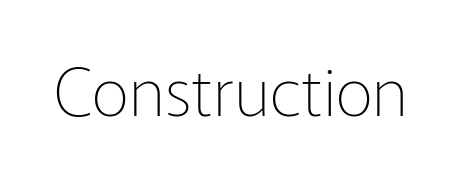
Is this a heavy cut? Hardly; it is regular or lighter. The text was rendered using a sans face with plain stroke endings. A bare baseline throughout the passage. Posture: straight, roman, zero tilt.
